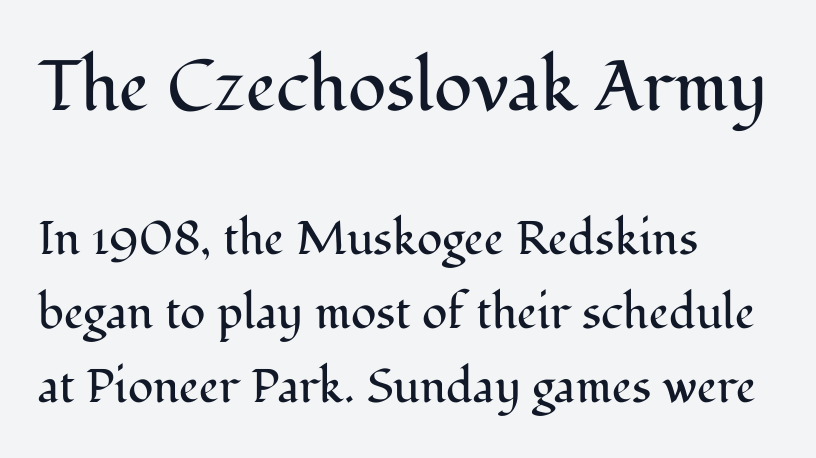
The image shows 71 px regular-weight serif type, upright; set left-aligned, normal line spacing (1.57x), normal letter spacing, not underlined; the first (top) block is 1.51x larger; medium stroke contrast and a medium x-height.
